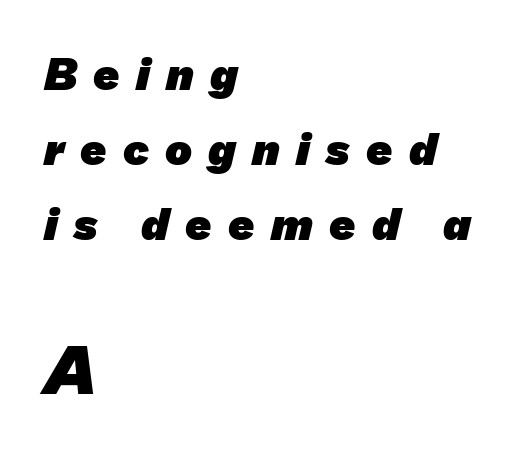
The image shows 68 px heavy sans-serif type; set left-aligned, normal line spacing (1.67x), unusually wide letter spacing (+0.36 em), not underlined; the second (bottom) block is 1.51x larger; low stroke contrast and a medium x-height.
